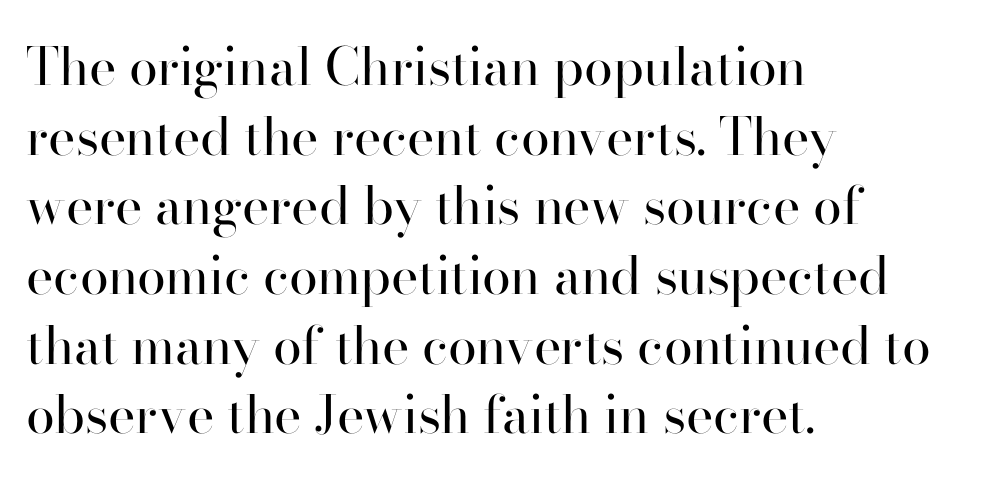
Q: Is the text bold? A: No.
Q: Is the text italic (slanted)? A: No, it is upright.
Q: Is the typeface a serif or a sans-serif typeface? A: Serif.
Q: Is the text underlined? A: No.
Q: How is the paragraph aligned? A: Left-aligned.
Q: Is the spacing between letters normal or unusually wide? A: Normal.
Q: Is the spacing between lines tight, normal or loose? A: Normal.
Q: Width (condensed, normal, or wide)? A: Normal.
Q: Stroke contrast? A: High.
Q: x-height? A: Small.
Q: Monospaced? A: No.
